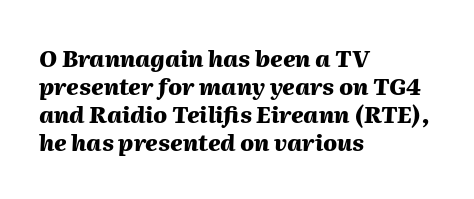
The image shows 23 px bold type, italic (leaning right); set left-aligned, line spacing 1.22x, normal letter spacing, not underlined.
